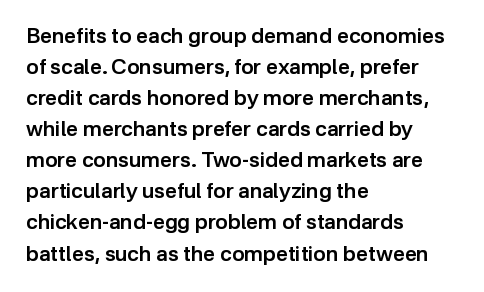
Observe the ordinary spacing: letters are neighbours, not strangers. Which margin do the lines hug? The left one — the right edge is uneven. Compared with typical paragraphs, the rows here are spaced about the same. Notice how the stems are strictly vertical — no italics here. Compared with an ordinary text face, these strokes are moderately heavier — a semibold. Clear beneath every line of the passage.
